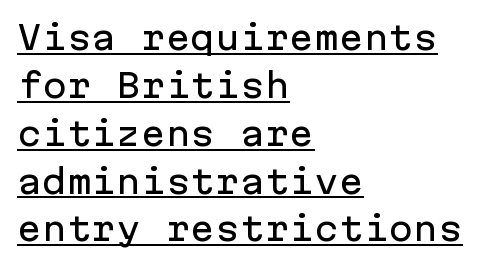
This is roman type, the default non-slanted kind. Is this a fixed-width face? Yes — each glyph sits in an identical cell. Line beginnings align vertically; line endings do not. A baseline rule has been typeset under these characters. Regarding leading, the lines here are spaced in the standard way. Unlike a traditional serif, this face leaves its strokes unadorned.
